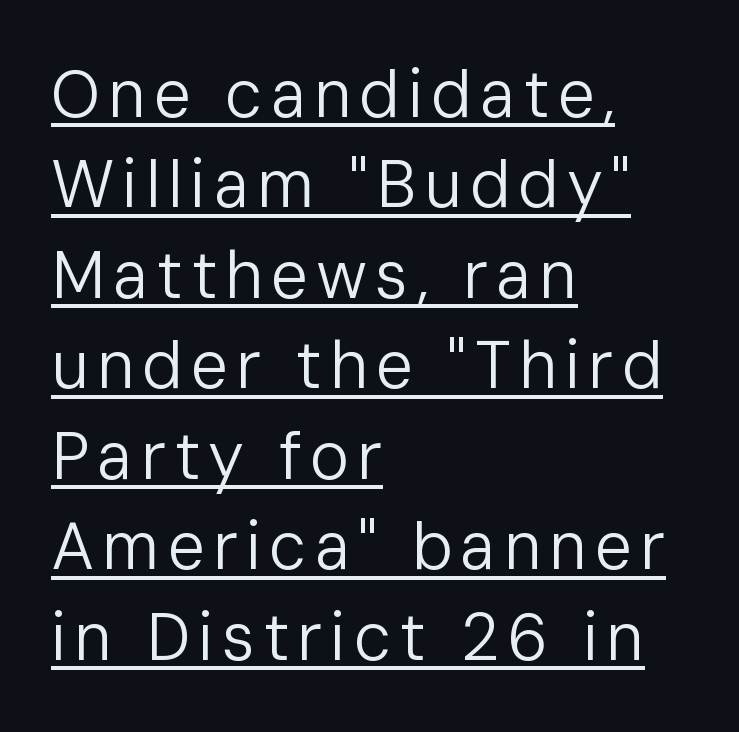
{"serif": "no", "italic": "no", "bold": "no", "weight": "regular", "width": "normal", "stroke_contrast": "low", "x_height": "medium", "monospaced": "no", "underline": "yes", "align": "left", "line_spacing": "normal", "line_spacing_ratio": 1.37, "glyph_px": 66}
